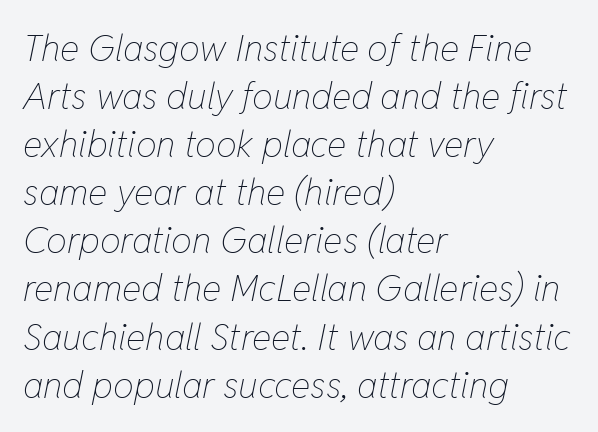
The image shows 37 px thin, condensed type, italic (leaning right); set left-aligned, normal line spacing (1.3x), normal letter spacing, not underlined; low stroke contrast and a medium x-height.
